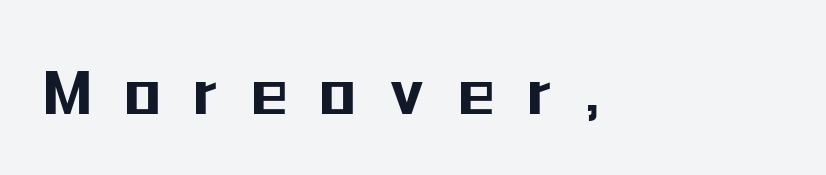
Q: Is the text italic (slanted)? A: No, it is upright.
Q: Is the typeface a serif or a sans-serif typeface? A: Sans-serif.
Q: Is the text underlined? A: No.
Q: Is the spacing between letters normal or unusually wide? A: Unusually wide.
Q: Width (condensed, normal, or wide)? A: Condensed.
Q: Stroke contrast? A: Medium.
Q: x-height? A: Medium.
Q: Monospaced? A: No.
